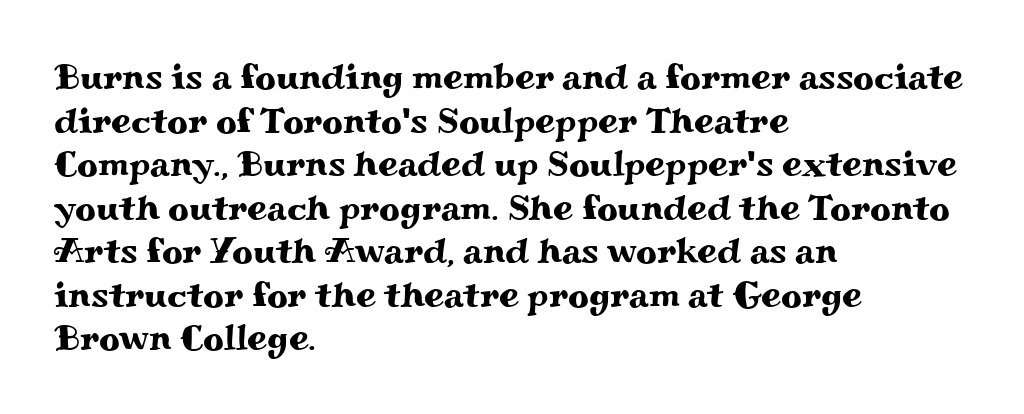
{"serif": "yes", "italic": "no", "width": "wide", "stroke_contrast": "medium", "x_height": "small", "monospaced": "no", "underline": "no", "align": "left", "line_spacing_ratio": 1.21, "letter_spacing": "normal", "letter_spacing_em": 0.0, "glyph_px": 36}
